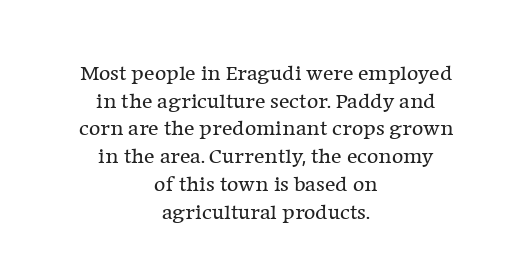
The image shows 22 px text type, upright; set centered, normal line spacing (1.26x), normal letter spacing, not underlined.
